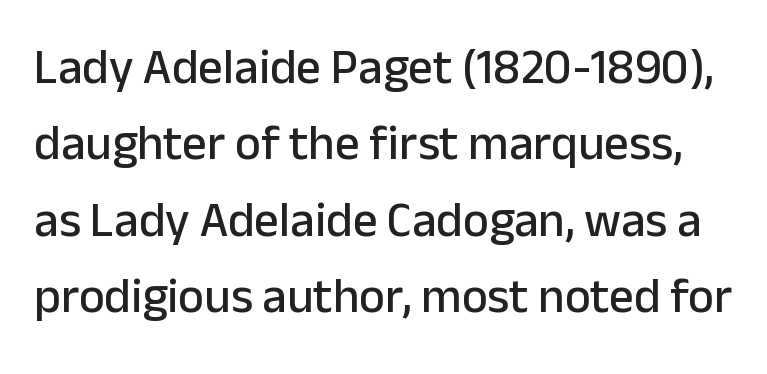
The image shows 49 px sans-serif type, upright; set normal line spacing (1.56x), normal letter spacing, not underlined; low stroke contrast and a medium x-height.
